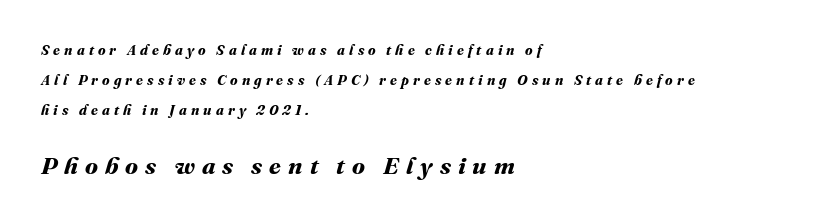
Q: Is the text bold? A: Yes.
Q: Is the text underlined? A: No.
Q: How is the paragraph aligned? A: Left-aligned.
Q: Is the spacing between letters normal or unusually wide? A: Unusually wide.
Q: Is the spacing between lines tight, normal or loose? A: Loose.
Q: Which block of text is set in a larger size, the first (top) or the second (bottom)? A: The second (bottom) one.
